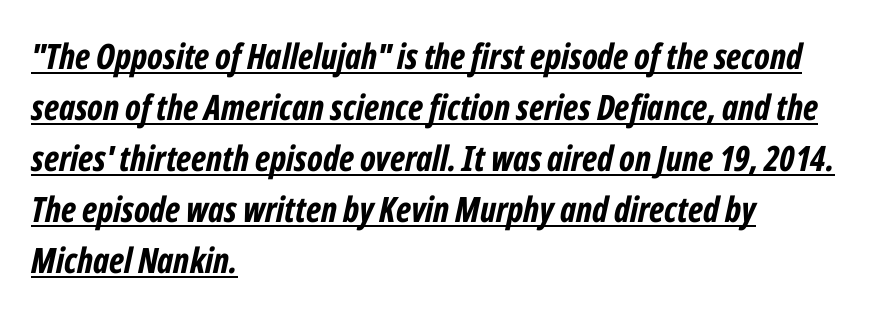
Like a heading marked for emphasis, these lines bear an underscore. Spacing between characters is what you'd get straight out of the box. Normally led — the rows are evenly, conventionally spaced. These lines are rendered in a variable-pitch font. Which margin do the lines hug? The left one — the right edge is uneven.
